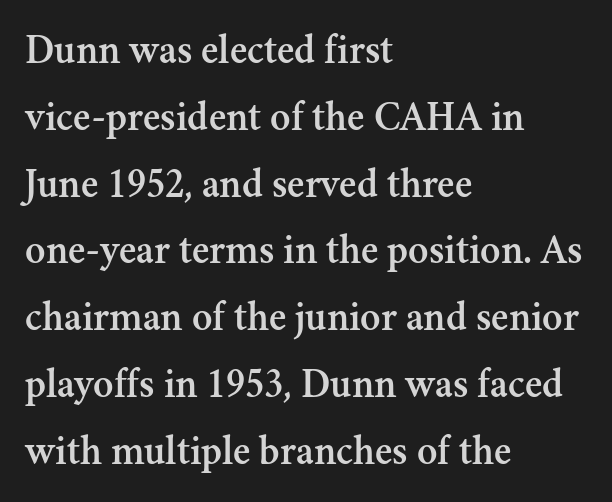
The image shows 42 px serif type, upright; set left-aligned, normal line spacing (1.59x), normal letter spacing, not underlined; medium stroke contrast and a small x-height.
